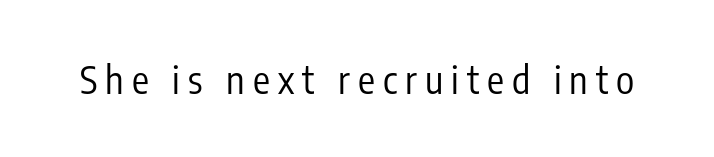
The words here are not underlined. Character widths vary here, with narrow letters taking less room than wide ones. The type family on display is of the sans-serif kind. The font's upright variant was chosen for this text. The font is comparable to plain body text, perhaps lighter. Students, note that the glyphs here are deliberately spaced far apart.
